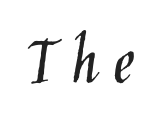
The image shows 73 px light, condensed sans-serif type; set not underlined; low stroke contrast and a large x-height.
